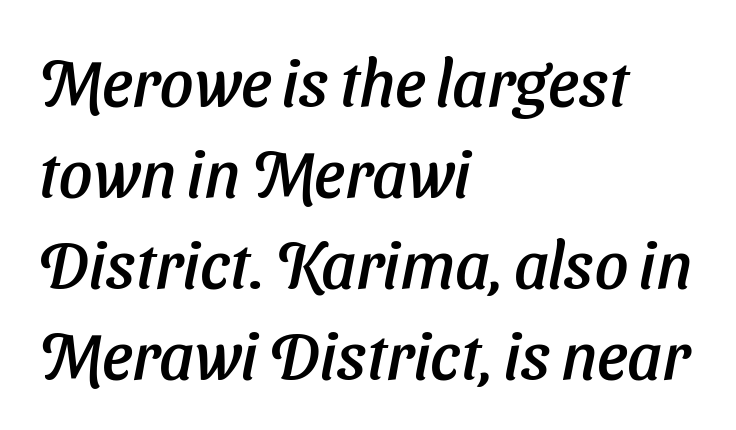
Line beginnings align vertically; line endings do not. Unmarked baselines from the first word to the last. The tracking reads as untouched default to a designer's eye.
